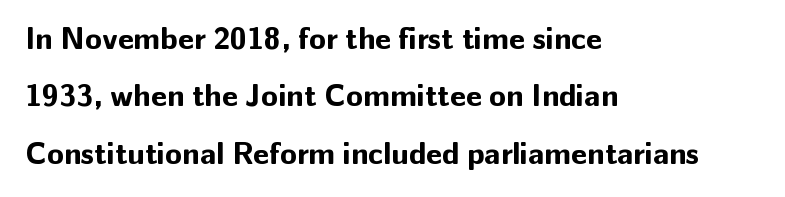
Q: Is the text bold? A: Yes.
Q: Is the text italic (slanted)? A: No, it is upright.
Q: Is the typeface a serif or a sans-serif typeface? A: Sans-serif.
Q: Is the text underlined? A: No.
Q: How is the paragraph aligned? A: Left-aligned.
Q: Is the spacing between letters normal or unusually wide? A: Normal.
Q: Width (condensed, normal, or wide)? A: Normal.
Q: Stroke contrast? A: Low.
Q: x-height? A: Medium.
Q: Monospaced? A: No.
